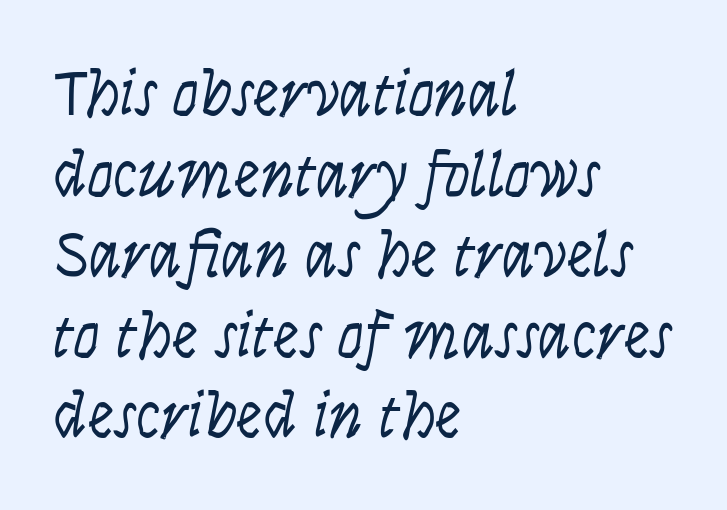
The image shows 66 px light, condensed type, italic (leaning right); set left-aligned, line spacing 1.22x, normal letter spacing, not underlined; low stroke contrast and a large x-height.
